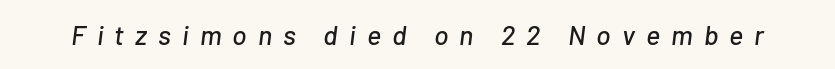
The image shows 27 px text type, italic (leaning right); set unusually wide letter spacing (+0.41 em), not underlined.
